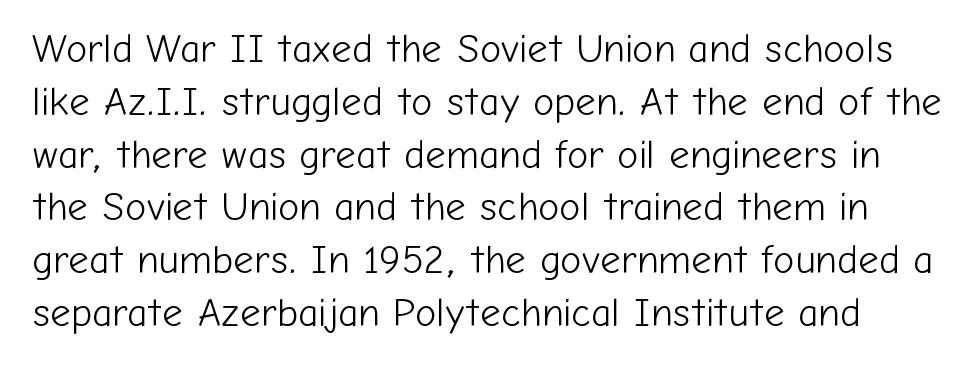
The image shows 40 px light sans-serif type, upright; set normal line spacing (1.32x), normal letter spacing, not underlined; low stroke contrast and a medium x-height.
